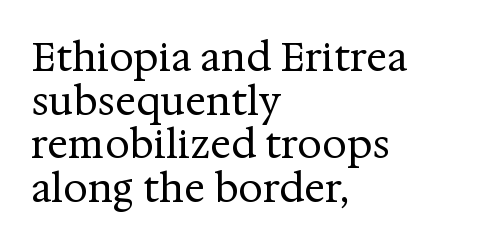
The image shows 39 px regular-weight serif type, upright; set left-aligned, tight line spacing (1.12x), normal letter spacing, not underlined; medium stroke contrast and a medium x-height.
